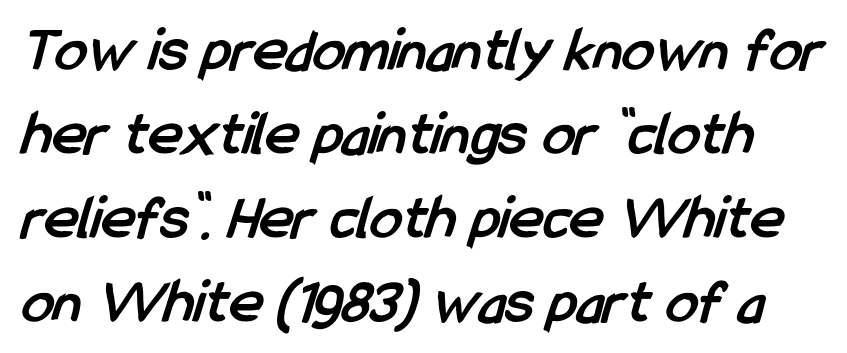
The image shows 64 px semibold, condensed sans-serif type; set normal line spacing (1.31x), normal letter spacing, not underlined; low stroke contrast and a medium x-height.
